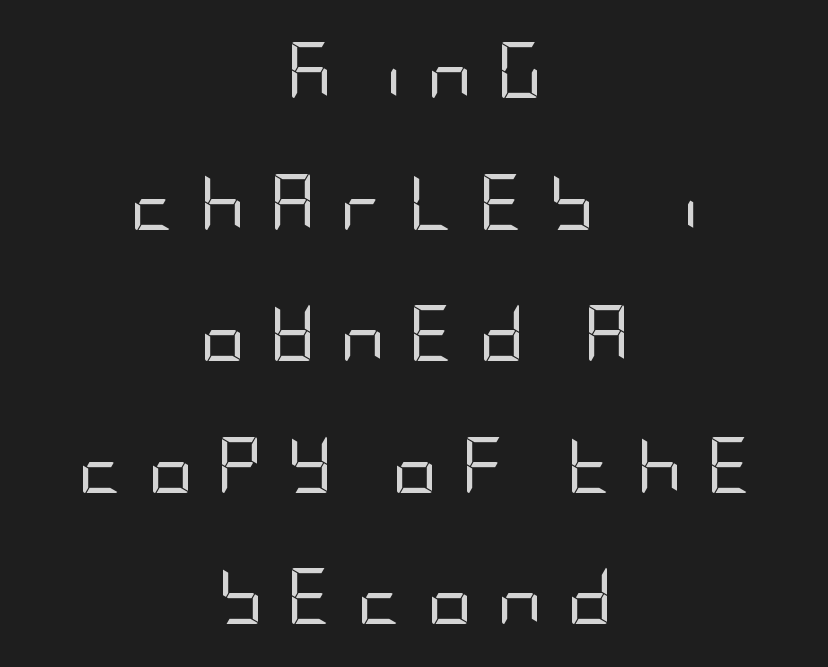
Q: Is the text bold? A: No.
Q: Is the text italic (slanted)? A: No, it is upright.
Q: Is the typeface a serif or a sans-serif typeface? A: Sans-serif.
Q: Is the text underlined? A: No.
Q: How is the paragraph aligned? A: Centered.
Q: Is the spacing between letters normal or unusually wide? A: Unusually wide.
Q: Is the spacing between lines tight, normal or loose? A: Loose.
Q: Width (condensed, normal, or wide)? A: Condensed.
Q: Stroke contrast? A: Low.
Q: x-height? A: Large.
